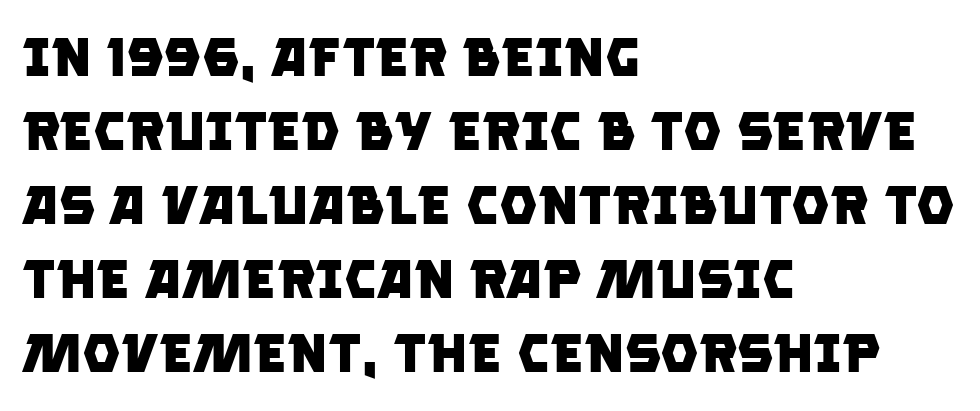
The image shows 54 px heavy sans-serif type; set left-aligned, normal line spacing (1.37x), normal letter spacing, not underlined; low stroke contrast and a large x-height.
